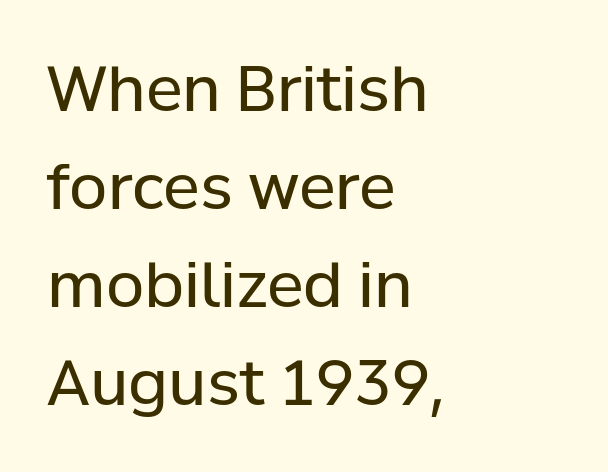
Q: Is the text bold? A: No.
Q: Is the text italic (slanted)? A: No, it is upright.
Q: Is the typeface a serif or a sans-serif typeface? A: Sans-serif.
Q: Is the text underlined? A: No.
Q: How is the paragraph aligned? A: Left-aligned.
Q: Is the spacing between letters normal or unusually wide? A: Normal.
Q: Is the spacing between lines tight, normal or loose? A: Normal.
Q: Width (condensed, normal, or wide)? A: Normal.
Q: Stroke contrast? A: Low.
Q: x-height? A: Medium.
Q: Monospaced? A: No.
